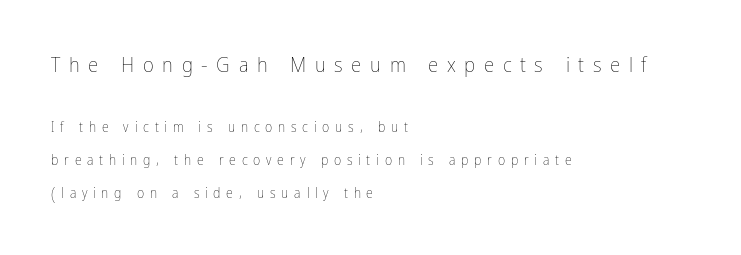
The image shows 21 px text type, upright; set left-aligned, loose line spacing (2.37x), unusually wide letter spacing (+0.41 em), not underlined; the first (top) block is 1.5x larger.
